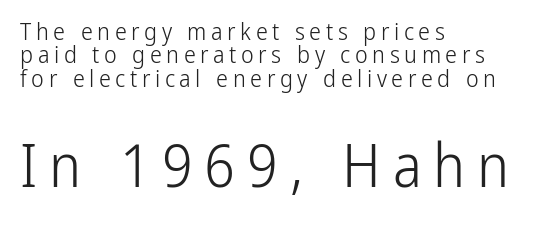
Q: Is the text bold? A: No.
Q: Is the text italic (slanted)? A: No, it is upright.
Q: Is the typeface a serif or a sans-serif typeface? A: Sans-serif.
Q: Is the text underlined? A: No.
Q: How is the paragraph aligned? A: Left-aligned.
Q: Is the spacing between lines tight, normal or loose? A: Tight.
Q: Which block of text is set in a larger size, the first (top) or the second (bottom)? A: The second (bottom) one.
Q: Width (condensed, normal, or wide)? A: Condensed.
Q: Stroke contrast? A: Low.
Q: x-height? A: Medium.
Q: Monospaced? A: No.
